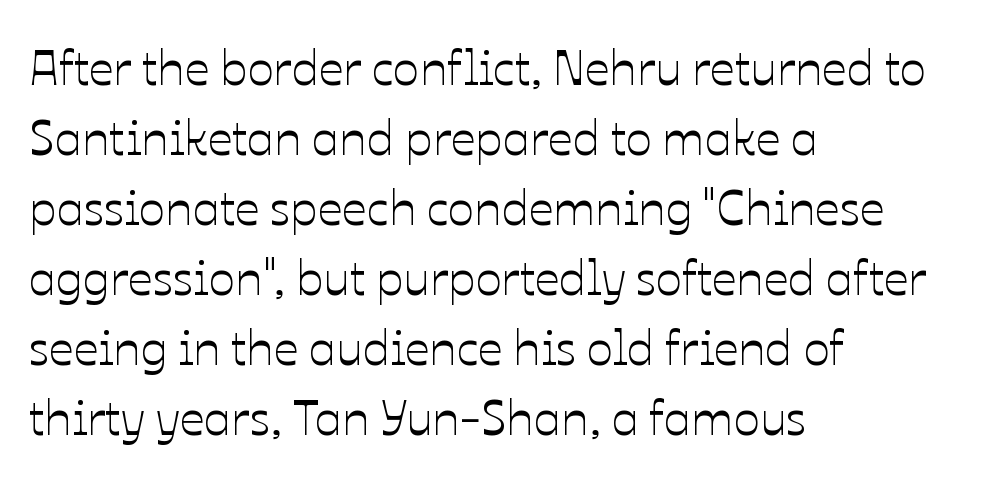
Q: Is the text italic (slanted)? A: No, it is upright.
Q: Is the text underlined? A: No.
Q: How is the paragraph aligned? A: Left-aligned.
Q: Is the spacing between letters normal or unusually wide? A: Normal.
Q: Is the spacing between lines tight, normal or loose? A: Normal.
Q: Width (condensed, normal, or wide)? A: Normal.
Q: Stroke contrast? A: Low.
Q: x-height? A: Medium.
Q: Monospaced? A: No.
